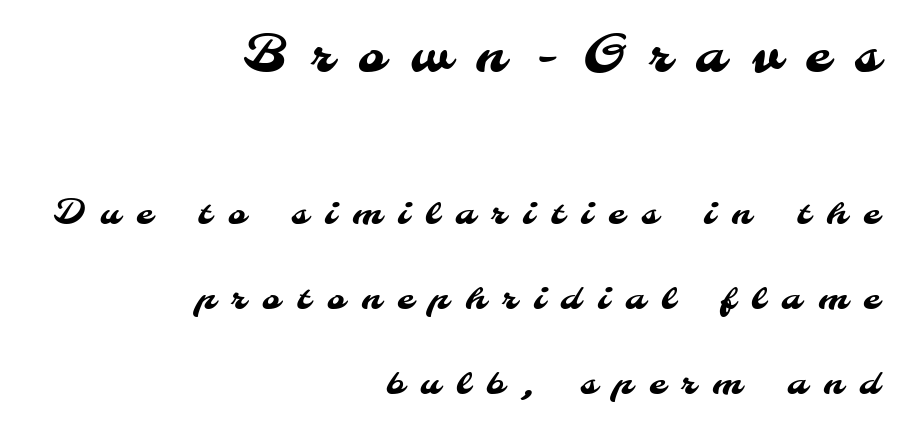
{"serif": "no", "width": "normal", "stroke_contrast": "medium", "x_height": "small", "monospaced": "no", "underline": "no", "align": "right", "line_spacing": "loose", "line_spacing_ratio": 2.5, "letter_spacing": "wide", "letter_spacing_em": 0.49, "larger_block": "first", "size_ratio": 1.5, "glyph_px": 51}
